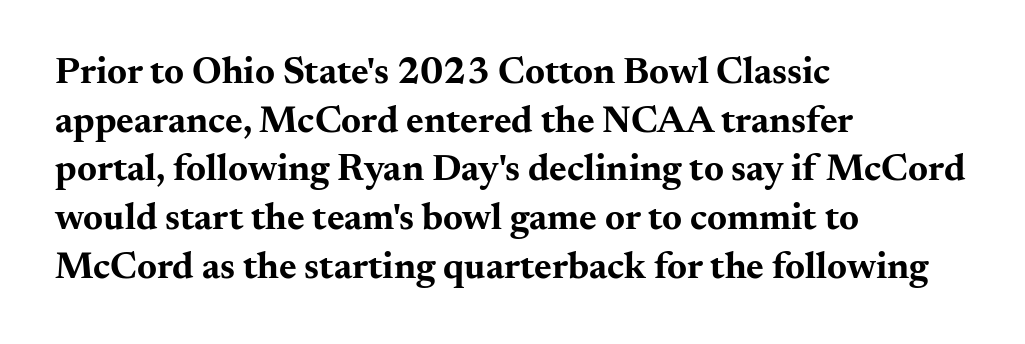
There is no visible air inserted between adjacent glyphs. You can tell from the footed stems that serif type was used. The leading is moderate, giving the passage an even texture. Pretty heavy lettering here — definitely bold.
